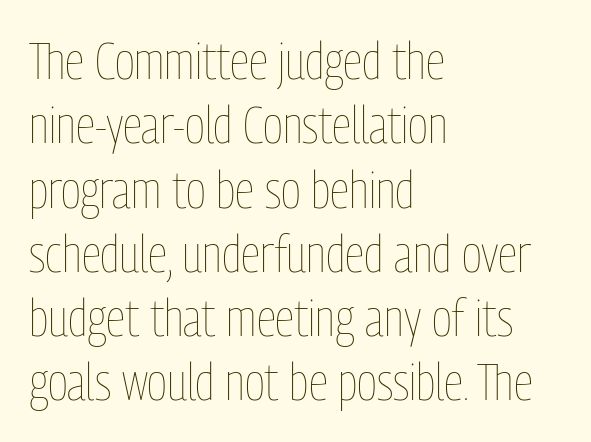
The image shows 51 px thin, condensed type, upright; set left-aligned, normal line spacing (1.26x), normal letter spacing, not underlined; low stroke contrast and a medium x-height.
